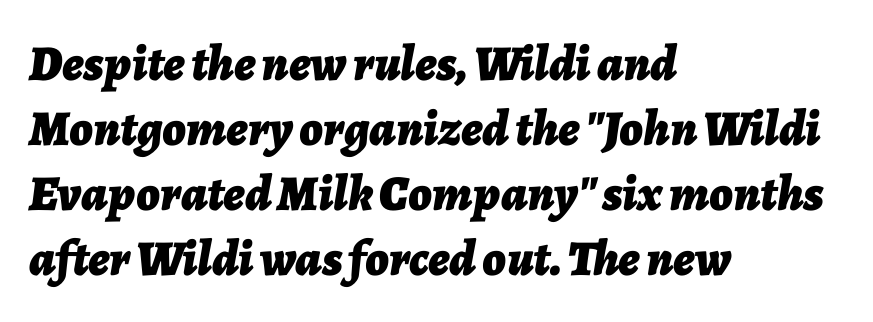
Q: Is the text bold? A: Yes.
Q: Is the text italic (slanted)? A: Yes, it leans right by about 7 degrees.
Q: Is the text underlined? A: No.
Q: How is the paragraph aligned? A: Left-aligned.
Q: Is the spacing between letters normal or unusually wide? A: Normal.
Q: Is the spacing between lines tight, normal or loose? A: Normal.
Q: Width (condensed, normal, or wide)? A: Normal.
Q: Stroke contrast? A: Low.
Q: x-height? A: Medium.
Q: Monospaced? A: No.
